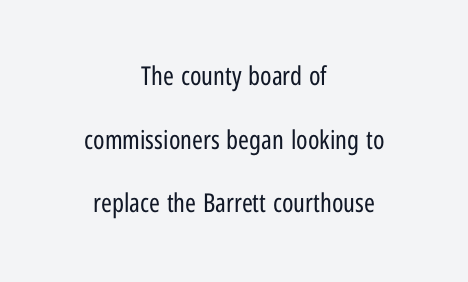
If you drew a line through each stem, it would be perfectly vertical. This sample trades compactness for vertical openness between lines. Caption: multi-line text, centered on the measure. The space beneath each line is pristine and unruled. The letters sit at their default tracking, neither squeezed nor spread. Summary of weight: not heavy and not bold.
